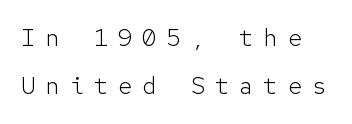
Observe the wide spacing: letters keep a clear distance from each other. Leading: increased. Nothing heavy about these letters — not bold at all. A clean baseline with only descenders dipping below it. A typesetter would mark this as roman, not italic.
